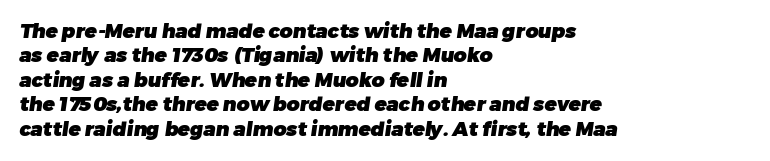
Q: Is the text bold? A: Yes.
Q: Is the text underlined? A: No.
Q: How is the paragraph aligned? A: Left-aligned.
Q: Is the spacing between letters normal or unusually wide? A: Normal.
